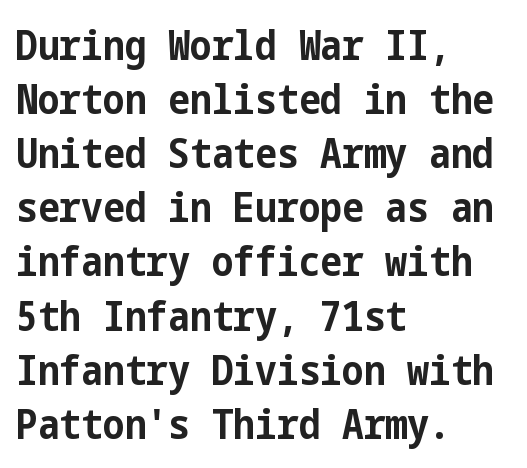
The image shows 41 px bold, condensed sans-serif type, upright; set left-aligned, normal line spacing (1.32x), normal letter spacing, not underlined; low stroke contrast and a medium x-height.
